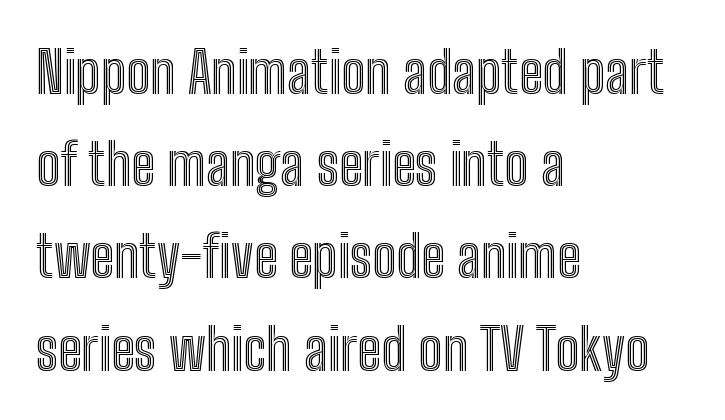
The image shows 58 px condensed type, upright; set left-aligned, normal line spacing (1.59x), normal letter spacing, not underlined; a medium x-height.
